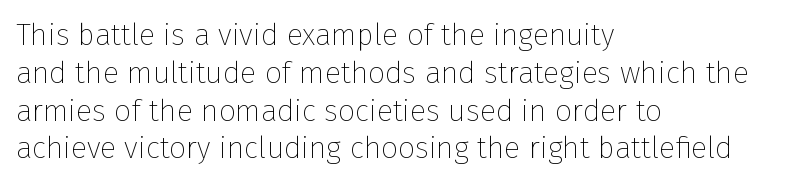
{"serif": "no", "italic": "no", "bold": "no", "weight": "thin", "width": "normal", "stroke_contrast": "low", "x_height": "medium", "monospaced": "no", "underline": "no", "align": "left", "line_spacing": "normal", "line_spacing_ratio": 1.26, "letter_spacing": "normal", "letter_spacing_em": 0.0, "glyph_px": 30}
